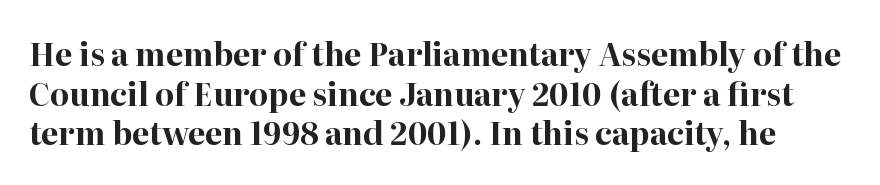
Q: Is the text bold? A: Yes.
Q: Is the text italic (slanted)? A: No, it is upright.
Q: Is the typeface a serif or a sans-serif typeface? A: Serif.
Q: Is the text underlined? A: No.
Q: Is the spacing between letters normal or unusually wide? A: Normal.
Q: Is the spacing between lines tight, normal or loose? A: Normal.
Q: Width (condensed, normal, or wide)? A: Normal.
Q: Stroke contrast? A: High.
Q: x-height? A: Medium.
Q: Monospaced? A: No.
